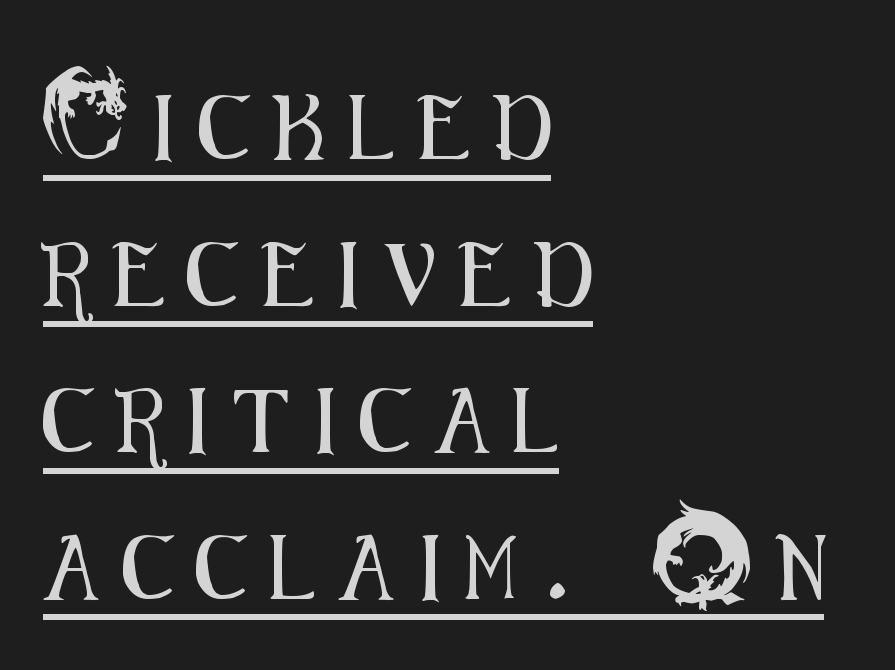
Spacing verdict: proportional, widths tailored to each character. Honestly, the underline is the first thing you notice here. Vertical strokes here are truly vertical. Look at the bottom of the vertical strokes: they stop flat, with no serifs. A typesetter would call this leading open, well beyond the default. Here the glyphs are tracked loosely, breaking word shapes into spaced letters.
